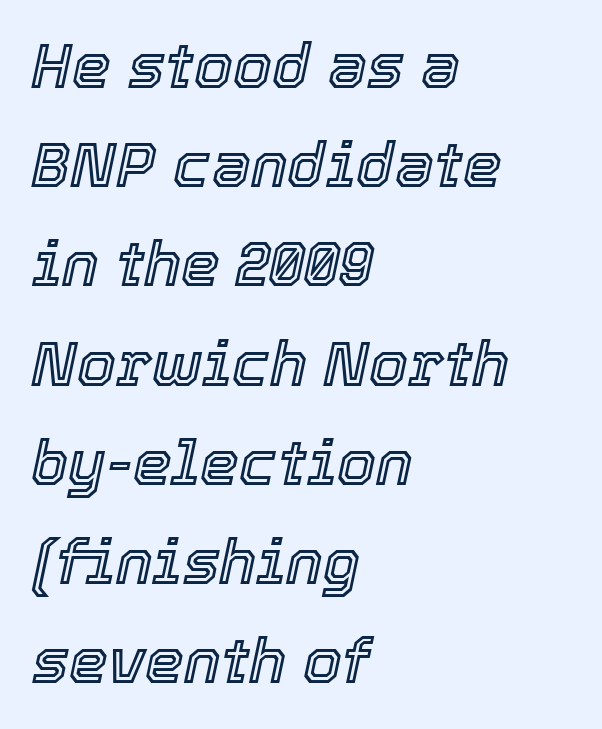
Regarding leading, the lines here are spaced in the standard way. You could call the tracking neutral — neither tight nor loose. Emphasis-style slanted type is in use. Does the copy run flush right? No — it runs flush left. These lines are rendered in a variable-pitch font.
